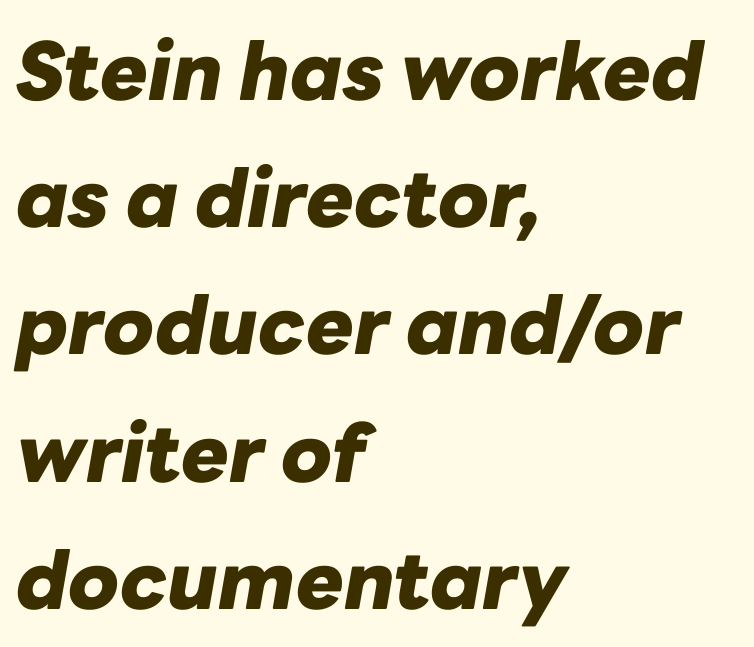
The image shows 80 px heavy type, italic (leaning right); set left-aligned, normal line spacing (1.59x), normal letter spacing, not underlined; low stroke contrast and a medium x-height.
